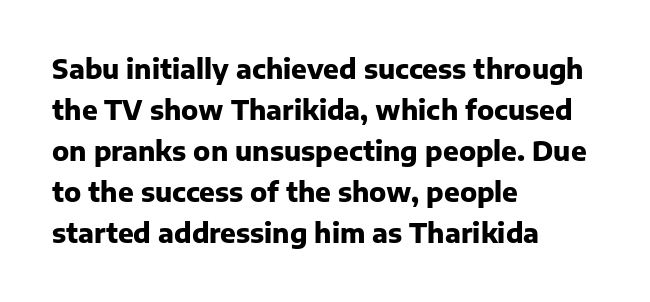
The image shows 26 px bold type, upright; set left-aligned, normal line spacing (1.58x), normal letter spacing, not underlined.
